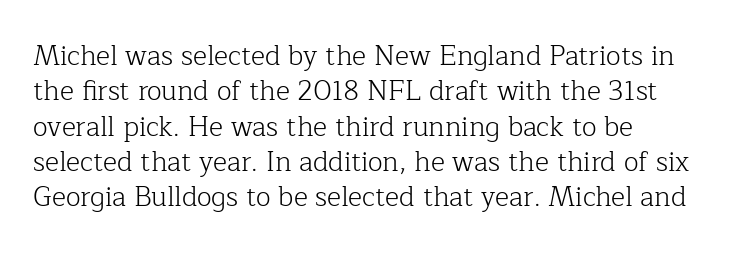
{"italic": "no", "bold": "no", "underline": "no", "align": "left", "line_spacing": "normal", "line_spacing_ratio": 1.31, "letter_spacing": "normal", "letter_spacing_em": 0.0, "glyph_px": 27}
